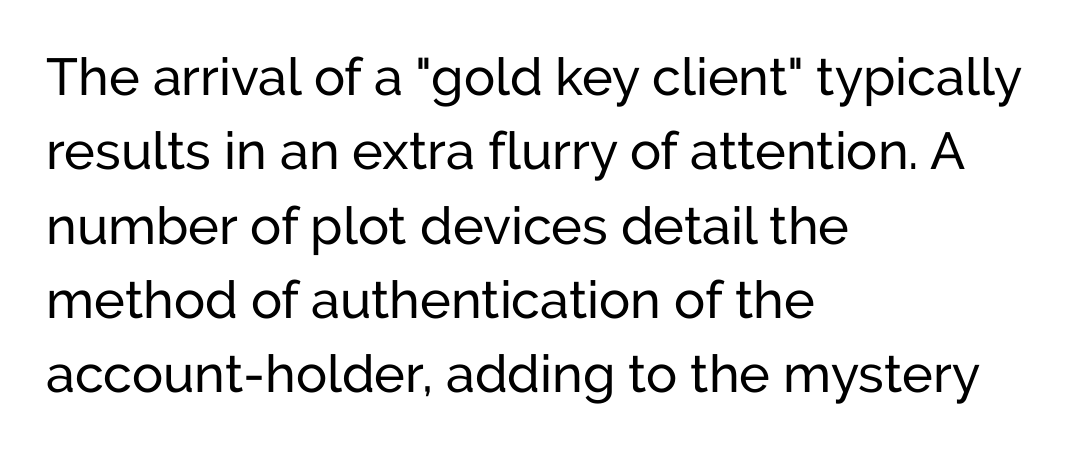
{"serif": "no", "italic": "no", "bold": "no", "weight": "regular", "width": "normal", "stroke_contrast": "low", "x_height": "medium", "monospaced": "no", "underline": "no", "align": "left", "line_spacing": "normal", "line_spacing_ratio": 1.43, "letter_spacing": "normal", "letter_spacing_em": 0.0, "glyph_px": 52}
